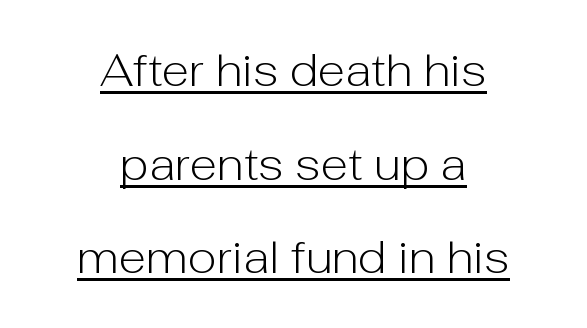
{"serif": "no", "italic": "no", "bold": "no", "weight": "light", "width": "normal", "stroke_contrast": "low", "x_height": "medium", "monospaced": "no", "underline": "yes", "align": "center", "line_spacing": "loose", "line_spacing_ratio": 2.08, "letter_spacing": "normal", "letter_spacing_em": 0.0, "glyph_px": 45}
